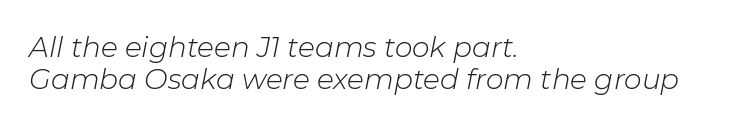
{"italic": "yes", "lean": "right", "slant_degrees": 11, "bold": "no", "weight": "light", "width": "normal", "stroke_contrast": "low", "x_height": "medium", "monospaced": "no", "underline": "no", "align": "left", "line_spacing": "tight", "line_spacing_ratio": 1.15, "letter_spacing": "normal", "letter_spacing_em": 0.0, "glyph_px": 28}
